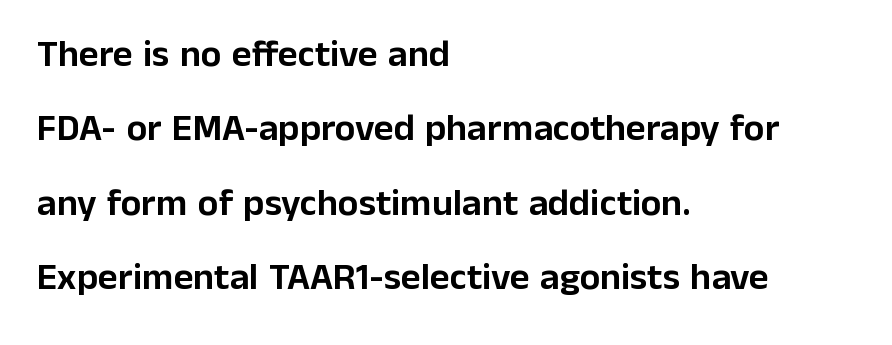
Q: Is the text italic (slanted)? A: No, it is upright.
Q: Is the typeface a serif or a sans-serif typeface? A: Sans-serif.
Q: Is the text underlined? A: No.
Q: How is the paragraph aligned? A: Left-aligned.
Q: Is the spacing between letters normal or unusually wide? A: Normal.
Q: Is the spacing between lines tight, normal or loose? A: Loose.
Q: Width (condensed, normal, or wide)? A: Normal.
Q: Stroke contrast? A: Low.
Q: x-height? A: Medium.
Q: Monospaced? A: No.
